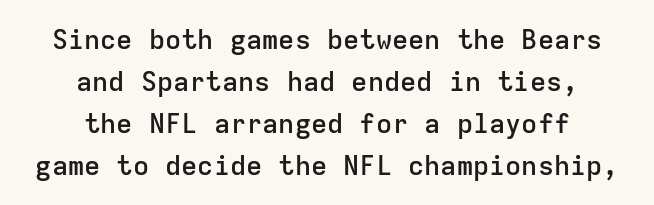
{"italic": "no", "bold": "semi", "underline": "no", "align": "center", "line_spacing": "normal", "line_spacing_ratio": 1.55, "letter_spacing": "normal", "letter_spacing_em": 0.0, "glyph_px": 27}
